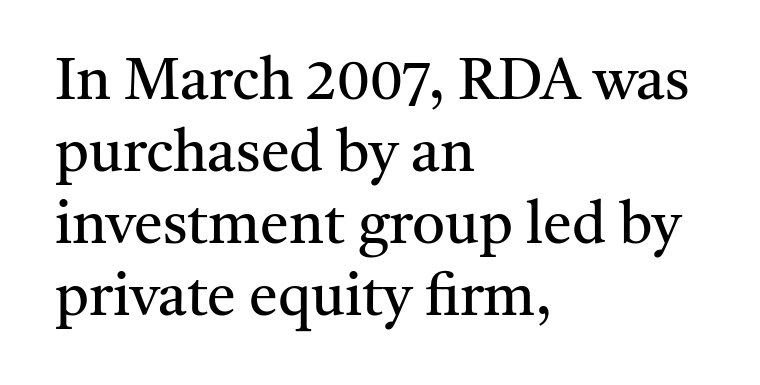
You can tell from the footed stems that serif type was used. Type without underlining. No extra ink here — the face is not bold. A typesetter would call this proportional, since set widths differ per character. The rendering anchors every line to the left-hand side.
